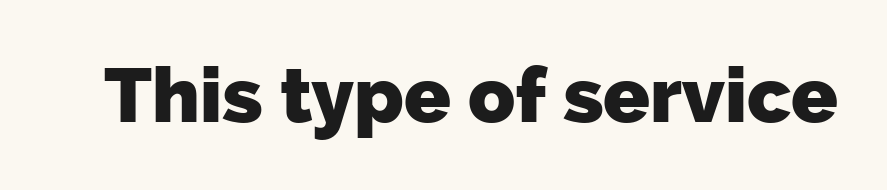
{"serif": "no", "bold": "yes", "weight": "heavy", "width": "normal", "stroke_contrast": "low", "x_height": "medium", "monospaced": "no", "underline": "no", "letter_spacing": "normal", "letter_spacing_em": 0.0, "glyph_px": 77}
